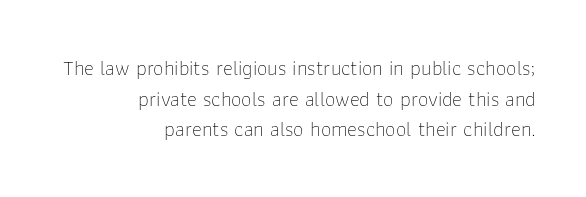
The image shows 21 px text type, upright; set right-aligned, normal line spacing (1.46x), normal letter spacing, not underlined.
